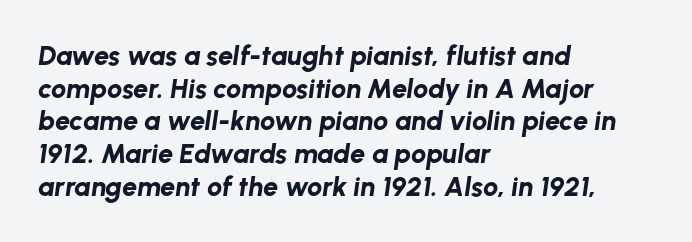
This rendering leaves character spacing at its baseline value. Looking at the ascenders, they clearly lean. Left-aligned paragraph, ragged on the right. Students, this is bold: see how much ink each stroke carries. Each row of text sits above clean, open space.
